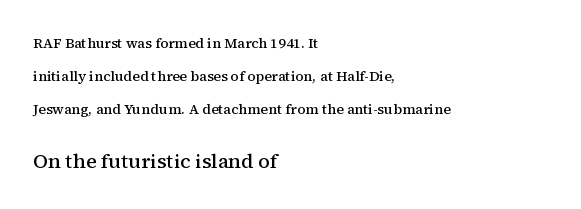
Q: Is the text bold? A: Semi-bold.
Q: Is the text italic (slanted)? A: No, it is upright.
Q: Is the text underlined? A: No.
Q: How is the paragraph aligned? A: Left-aligned.
Q: Is the spacing between letters normal or unusually wide? A: Normal.
Q: Is the spacing between lines tight, normal or loose? A: Loose.
Q: Which block of text is set in a larger size, the first (top) or the second (bottom)? A: The second (bottom) one.
